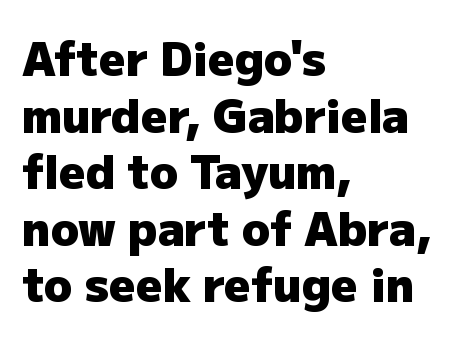
The strip under each line holds only bare page. Ascenders rise straight up at ninety degrees. Does the type have serifs? No, each stem ends abruptly. A dark, heavy texture on the line: the type is bold.
